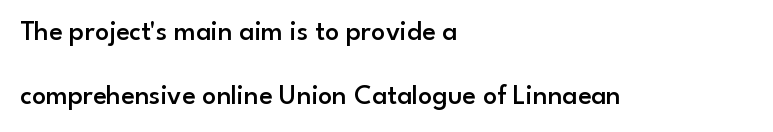
{"serif": "no", "italic": "no", "bold": "semi", "weight": "semibold", "width": "normal", "stroke_contrast": "low", "x_height": "small", "monospaced": "no", "underline": "no", "align": "left", "line_spacing": "loose", "line_spacing_ratio": 2.29, "letter_spacing": "normal", "letter_spacing_em": 0.0, "glyph_px": 28}
